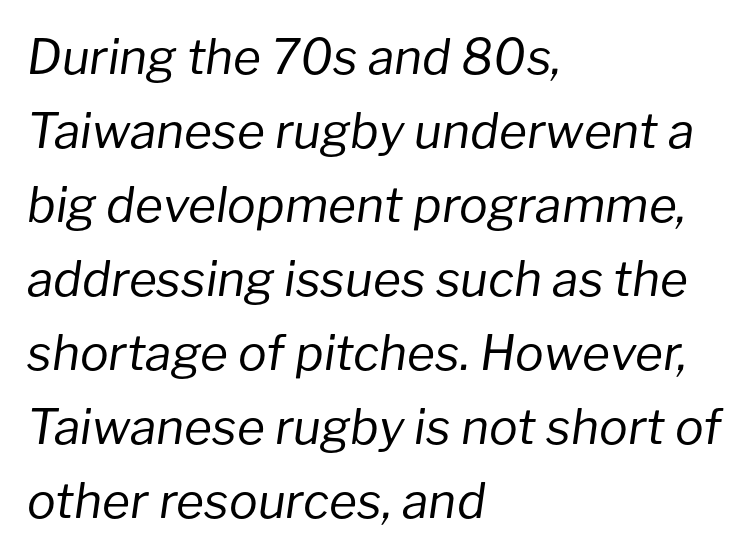
The image shows 48 px regular-weight type, italic (leaning right); set left-aligned, normal line spacing (1.54x), normal letter spacing, not underlined; low stroke contrast and a medium x-height.
